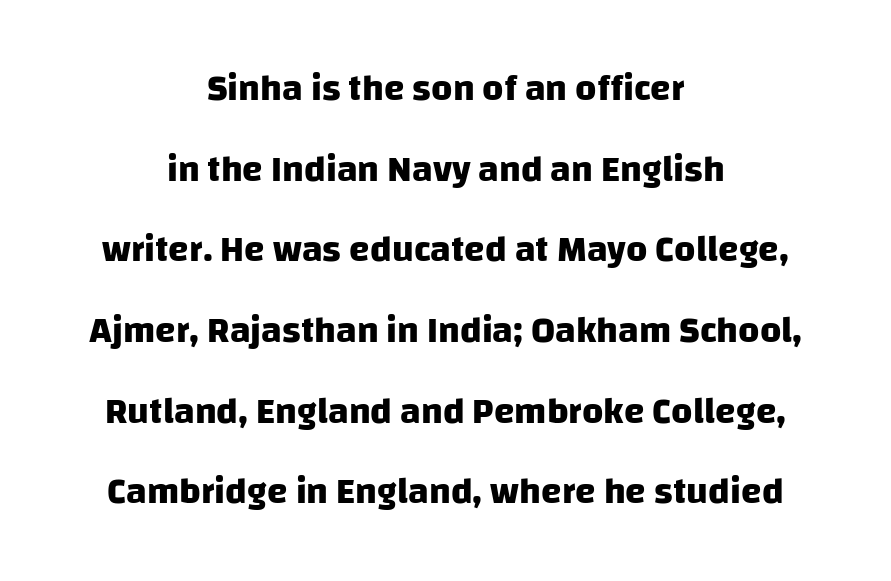
The image shows 37 px heavy sans-serif type; set centered, loose line spacing (2.18x), normal letter spacing, not underlined; low stroke contrast and a large x-height.
